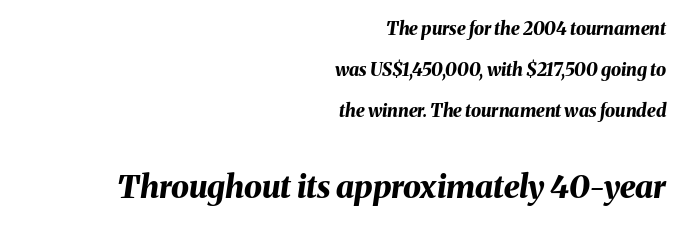
Size contrast runs from small at the top to large at the bottom. The designer dialed line spacing up above the default. A student would call this right alignment; a typographer would say flush right, rag left. Looking at the ascenders, they clearly lean. Proportional: the letters do not fall into vertical columns. Underline: absent.
